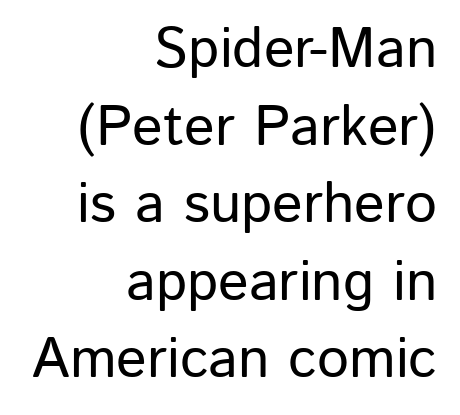
Q: Is the text italic (slanted)? A: No, it is upright.
Q: Is the typeface a serif or a sans-serif typeface? A: Sans-serif.
Q: Is the text underlined? A: No.
Q: How is the paragraph aligned? A: Right-aligned.
Q: Is the spacing between letters normal or unusually wide? A: Normal.
Q: Is the spacing between lines tight, normal or loose? A: Normal.
Q: Width (condensed, normal, or wide)? A: Normal.
Q: Stroke contrast? A: Low.
Q: x-height? A: Medium.
Q: Monospaced? A: No.
